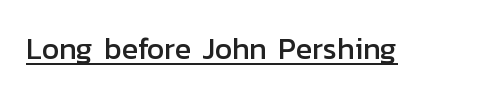
{"serif": "no", "italic": "no", "width": "normal", "stroke_contrast": "low", "x_height": "medium", "monospaced": "no", "underline": "yes", "letter_spacing": "normal", "letter_spacing_em": 0.0, "glyph_px": 30}
